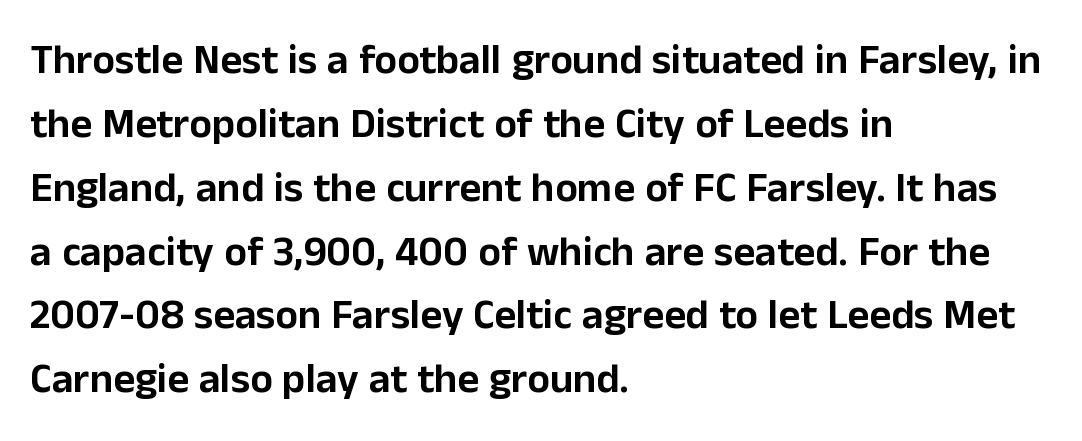
{"serif": "no", "italic": "no", "width": "normal", "stroke_contrast": "low", "x_height": "medium", "monospaced": "no", "underline": "no", "align": "left", "line_spacing": "normal", "line_spacing_ratio": 1.52, "letter_spacing": "normal", "letter_spacing_em": 0.0, "glyph_px": 42}
